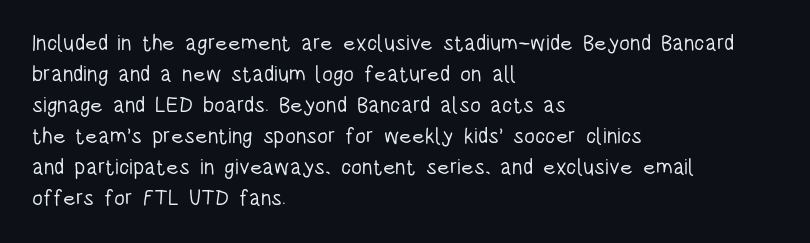
The image shows 22 px text type, upright; set left-aligned, normal line spacing (1.41x), normal letter spacing, not underlined.
